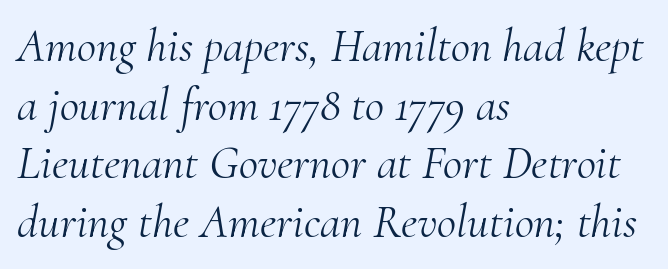
{"serif": "yes", "italic": "yes", "lean": "right", "slant_degrees": 10, "bold": "no", "weight": "light", "width": "normal", "stroke_contrast": "medium", "x_height": "small", "monospaced": "no", "underline": "no", "align": "left", "line_spacing": "normal", "line_spacing_ratio": 1.25, "letter_spacing": "normal", "letter_spacing_em": 0.0, "glyph_px": 47}
